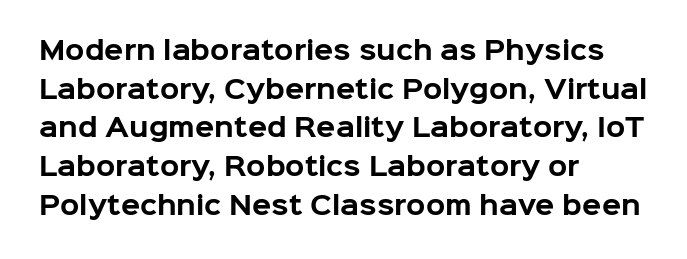
Lines of text with bare space underneath. Default kerning and tracking; the words read as compact shapes. Typeset ragged right — the left edge is the straight one. Regarding leading, the lines here are spaced in the standard way. Every stem runs plumb, perpendicular to the baseline.
